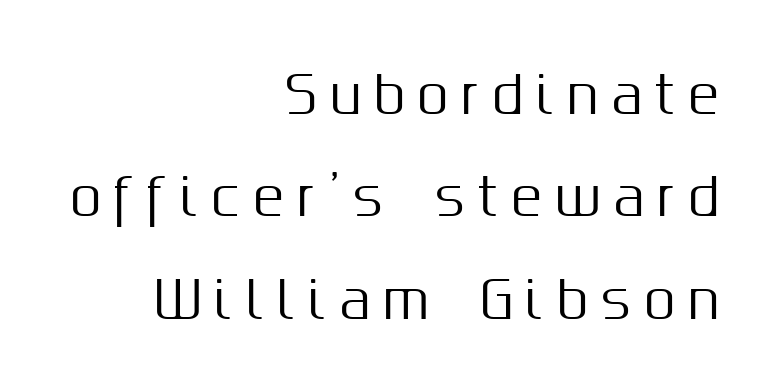
When letters stand straight like this, we call the style roman or upright. Letterform terminals end flat and unadorned throughout the passage. Notice the wide empty band between every row — that's loose leading. Plain, unruled lines of type. The letters advance in unequal steps, a hallmark of proportional type.
